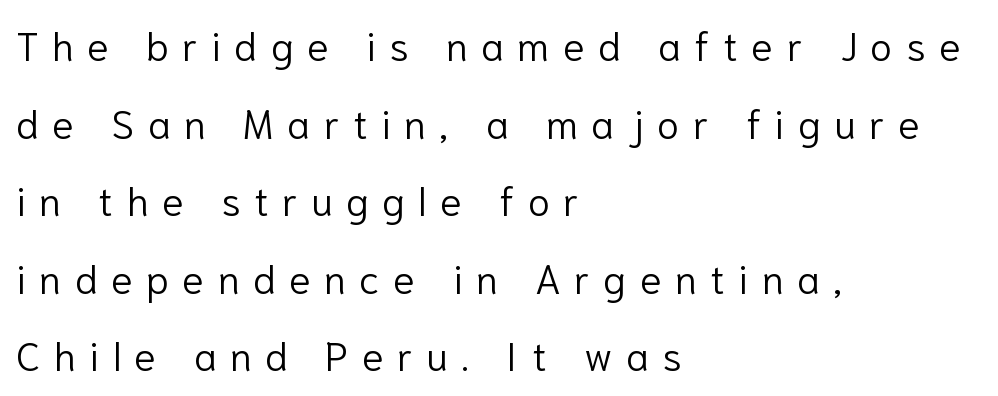
Q: Is the text bold? A: No.
Q: Is the text italic (slanted)? A: No, it is upright.
Q: Is the typeface a serif or a sans-serif typeface? A: Sans-serif.
Q: Is the text underlined? A: No.
Q: How is the paragraph aligned? A: Left-aligned.
Q: Is the spacing between letters normal or unusually wide? A: Unusually wide.
Q: Is the spacing between lines tight, normal or loose? A: Loose.
Q: Width (condensed, normal, or wide)? A: Normal.
Q: Stroke contrast? A: Low.
Q: x-height? A: Medium.
Q: Monospaced? A: No.
